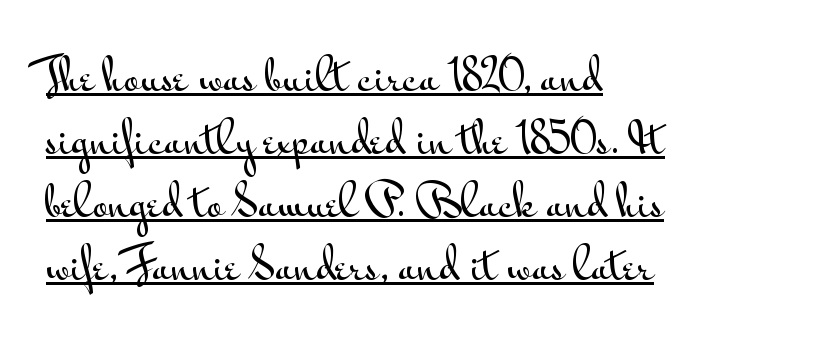
Is there an underline? Yes — a line sits under the letters. The line texture is even and compact thanks to regular tracking. Every row of glyphs begins at an identical x-position on the left. You can tell from the bare stems that sans-serif type was used. The rows are spaced the way most documents space them.
